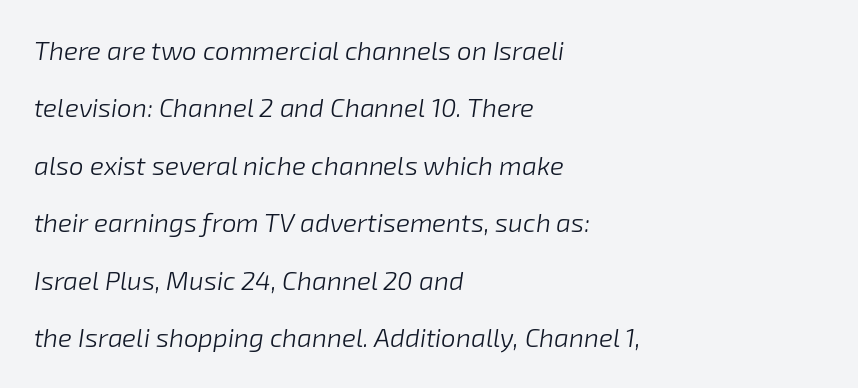
{"italic": "yes", "lean": "right", "slant_degrees": 8, "bold": "no", "underline": "no", "align": "left", "line_spacing": "loose", "line_spacing_ratio": 2.21, "letter_spacing": "normal", "letter_spacing_em": 0.0, "glyph_px": 26}
